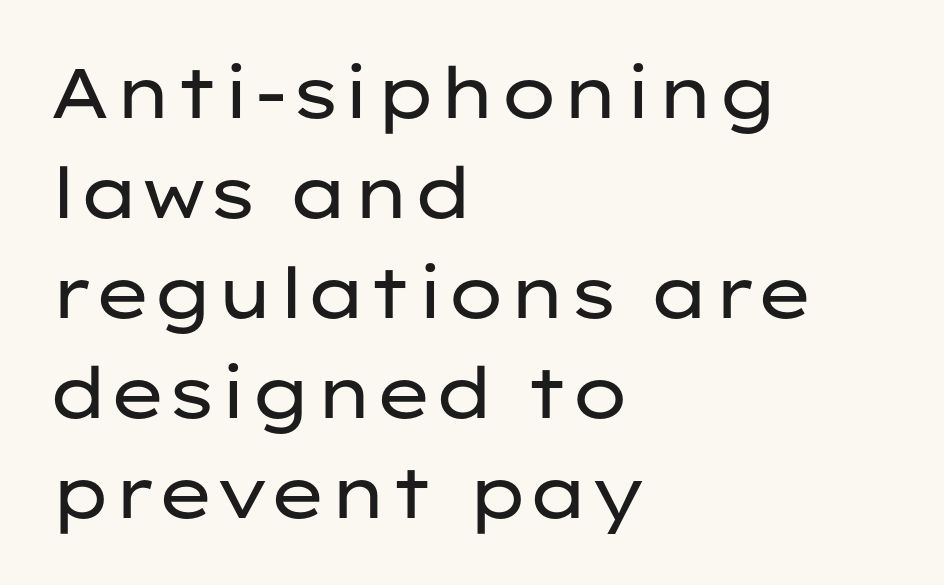
Evenly set lines give the paragraph a standard silhouette. Quick note: underline off. No letter is thick-stroked: the sample isn't bold. The lettering holds an erect, upright posture throughout. A typesetter would call this zero additional tracking. The letters advance in unequal steps, a hallmark of proportional type.
